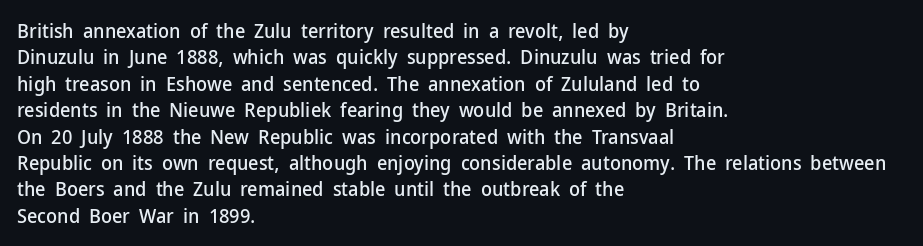
{"italic": "no", "underline": "no", "align": "left", "line_spacing": "normal", "line_spacing_ratio": 1.32, "letter_spacing": "normal", "letter_spacing_em": 0.0, "glyph_px": 20}
